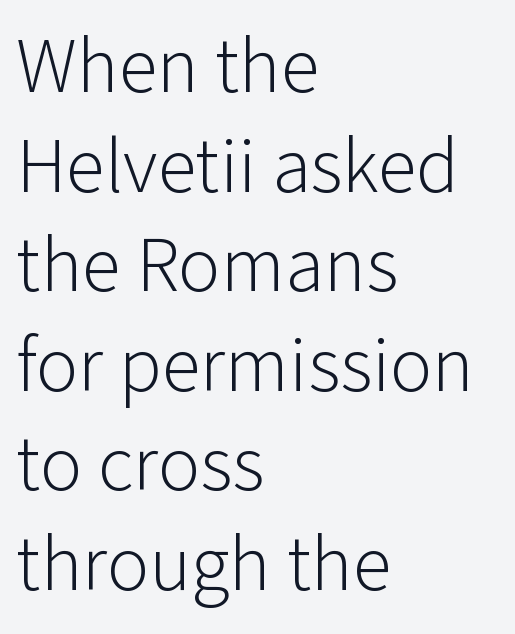
Varying glyph widths throughout — classic text-font behaviour. Students, observe: this is what conventionally led text looks like. Beneath every word, the page is bare. Nobody touched the tracking dial on this one. Posture: upright roman.
